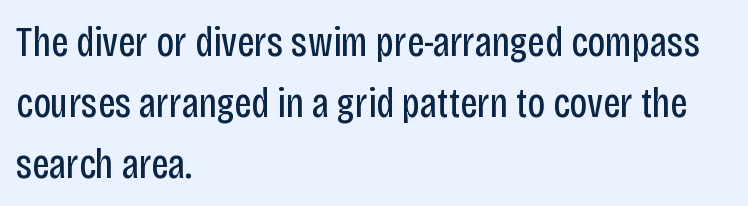
Heaviness? Minimal to ordinary, like unemphasized prose. Leading matches the norm, producing a regular column. Rendered with straight, roman letterforms. No feet cap the strokes, marking this as sans-serif type. Tracking value appears to be zero — textbook default spacing. These lines are rendered in a variable-pitch font.
